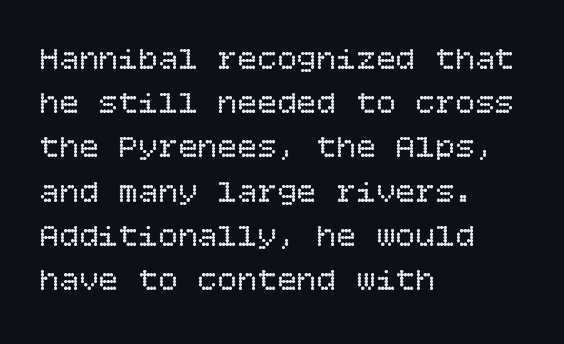
{"italic": "no", "bold": "no", "weight": "regular", "width": "normal", "stroke_contrast": "low", "x_height": "large", "underline": "no", "align": "left", "line_spacing": "normal", "line_spacing_ratio": 1.34, "letter_spacing": "normal", "letter_spacing_em": 0.0, "glyph_px": 33}
